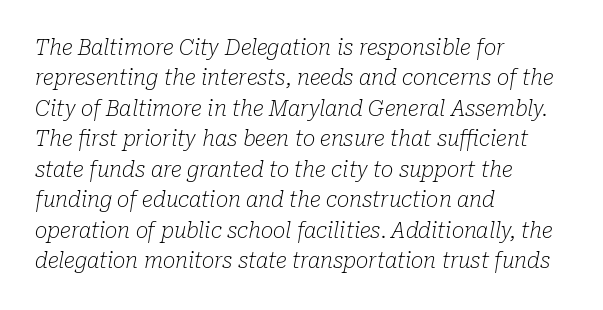
The image shows 21 px text type, italic (leaning right); set left-aligned, normal line spacing (1.45x), normal letter spacing, not underlined.
